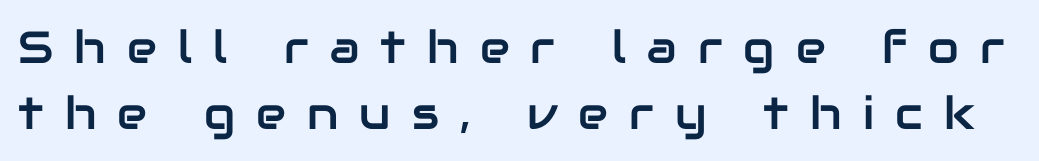
Letterform terminals end flat and unadorned throughout the passage. Rows of type keep a routine distance in the vertical direction. If you drew a line through each stem, it would be perfectly vertical. This sample has the flowing, uneven cadence of proportional lettering.
